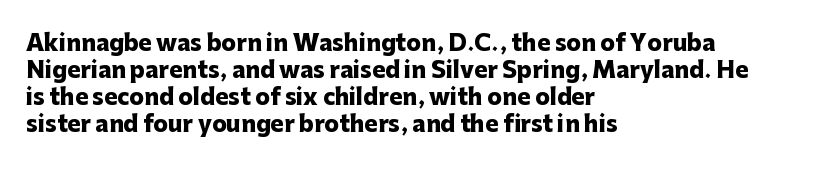
The image shows 22 px bold type, upright; set left-aligned, line spacing 1.23x, normal letter spacing, not underlined.
